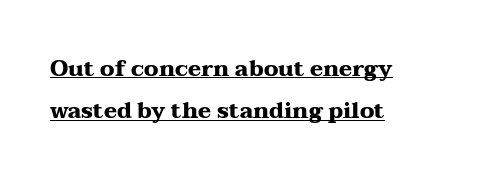
The image shows 22 px bold type, upright; set left-aligned, loose line spacing (1.93x), normal letter spacing, underlined.
